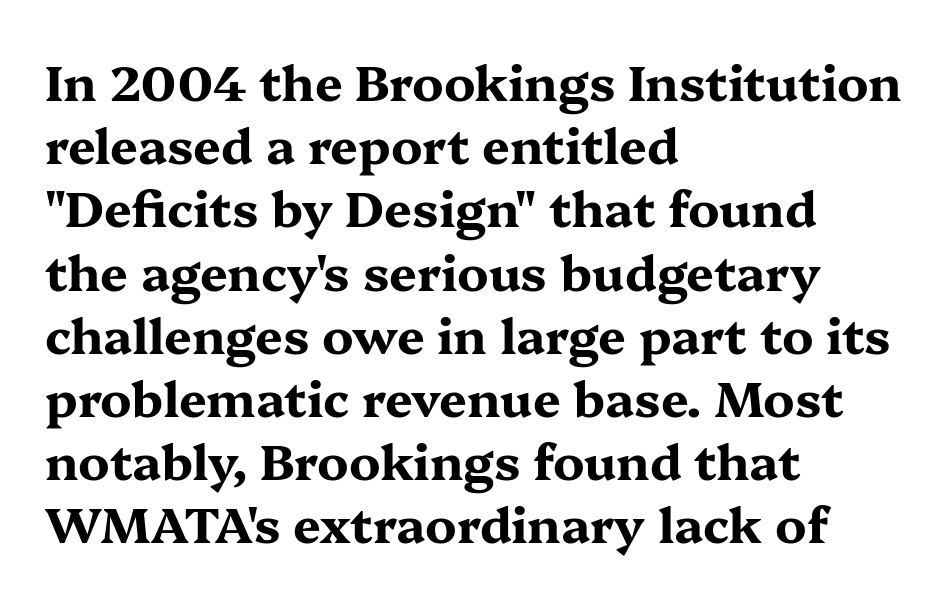
{"serif": "yes", "italic": "no", "bold": "yes", "weight": "bold", "width": "wide", "stroke_contrast": "medium", "x_height": "medium", "monospaced": "no", "underline": "no", "align": "left", "line_spacing": "normal", "line_spacing_ratio": 1.29, "letter_spacing": "normal", "letter_spacing_em": 0.0, "glyph_px": 49}
